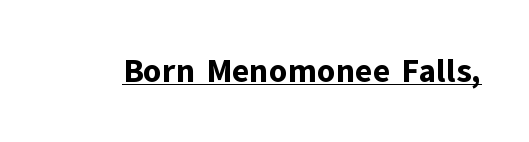
Q: Is the text bold? A: Yes.
Q: Is the text italic (slanted)? A: No, it is upright.
Q: Is the typeface a serif or a sans-serif typeface? A: Sans-serif.
Q: Is the text underlined? A: Yes.
Q: Is the spacing between letters normal or unusually wide? A: Normal.
Q: Width (condensed, normal, or wide)? A: Normal.
Q: Stroke contrast? A: Low.
Q: x-height? A: Medium.
Q: Monospaced? A: No.
